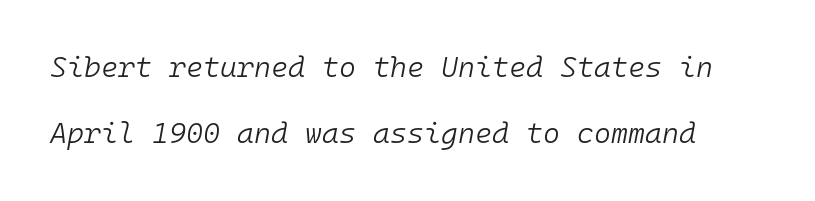
Q: Is the text bold? A: No.
Q: Is the text italic (slanted)? A: Yes, it leans right by about 10 degrees.
Q: Is the text underlined? A: No.
Q: Is the spacing between letters normal or unusually wide? A: Normal.
Q: Is the spacing between lines tight, normal or loose? A: Loose.
Q: Width (condensed, normal, or wide)? A: Normal.
Q: Stroke contrast? A: Low.
Q: x-height? A: Medium.
Q: Monospaced? A: Yes.
